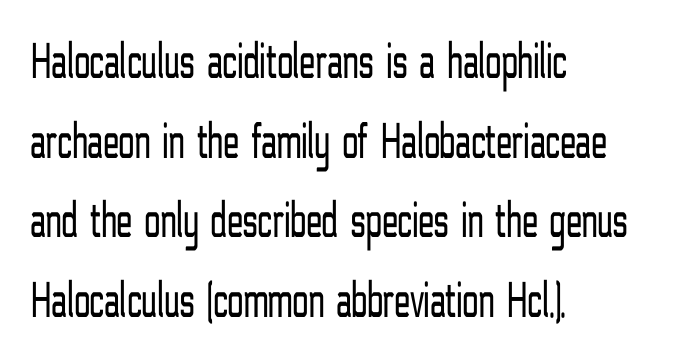
Q: Is the text bold? A: No.
Q: Is the text italic (slanted)? A: No, it is upright.
Q: Is the typeface a serif or a sans-serif typeface? A: Sans-serif.
Q: Is the text underlined? A: No.
Q: How is the paragraph aligned? A: Left-aligned.
Q: Is the spacing between letters normal or unusually wide? A: Normal.
Q: Is the spacing between lines tight, normal or loose? A: Normal.
Q: Width (condensed, normal, or wide)? A: Condensed.
Q: Stroke contrast? A: Low.
Q: x-height? A: Medium.
Q: Monospaced? A: No.
